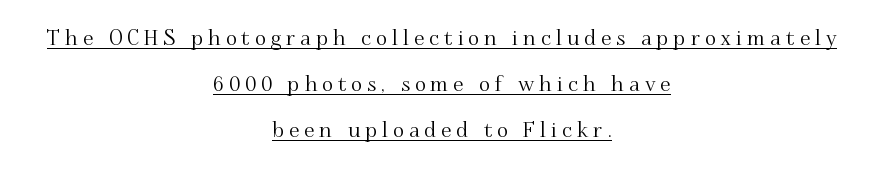
Q: Is the text italic (slanted)? A: No, it is upright.
Q: Is the text underlined? A: Yes.
Q: How is the paragraph aligned? A: Centered.
Q: Is the spacing between letters normal or unusually wide? A: Unusually wide.
Q: Is the spacing between lines tight, normal or loose? A: Loose.
